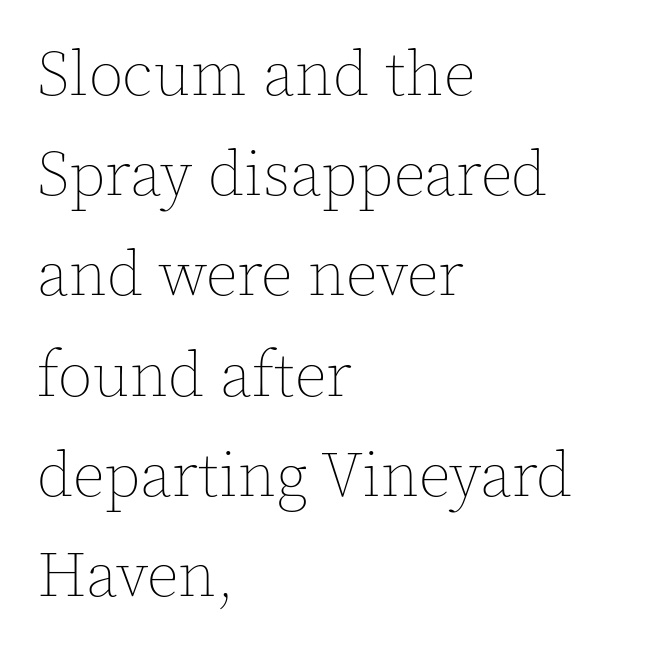
The rag falls on the right side of this text block. Is the letter spacing exaggerated? No — it looks like the ordinary default. You could not count columns in this text — the font is proportionally spaced. Posture: vertical.
